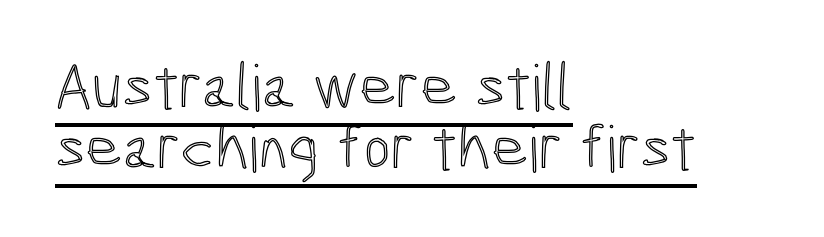
The image shows 64 px condensed type, upright; set left-aligned, tight line spacing (0.96x), normal letter spacing, underlined; a medium x-height.
